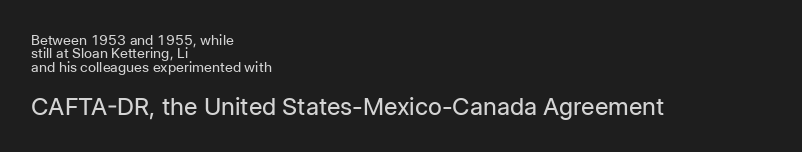
The image shows 24 px text type, upright; set left-aligned, tight line spacing (0.96x), normal letter spacing, not underlined; the second (bottom) block is 1.71x larger.
